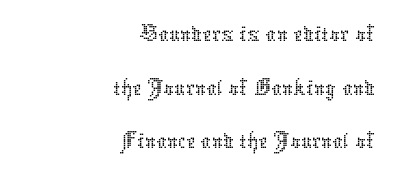
{"italic": "no", "bold": "no", "weight": "thin", "width": "normal", "stroke_contrast": "low", "x_height": "medium", "monospaced": "no", "underline": "no", "align": "right", "line_spacing": "tight", "line_spacing_ratio": 1.03, "letter_spacing": "normal", "letter_spacing_em": 0.0, "glyph_px": 52}
